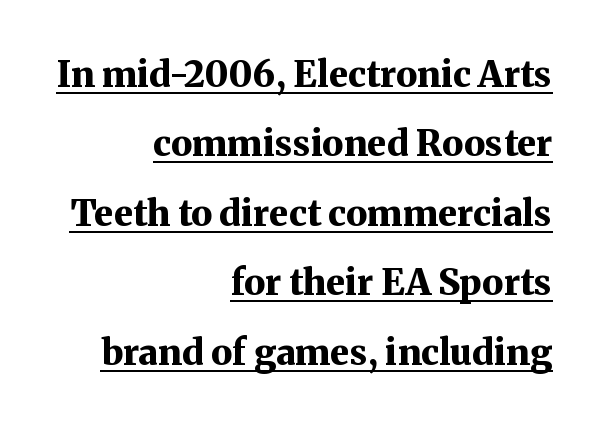
The image shows 36 px bold serif type, upright; set right-aligned, loose line spacing (1.93x), normal letter spacing, underlined; medium stroke contrast and a medium x-height.
